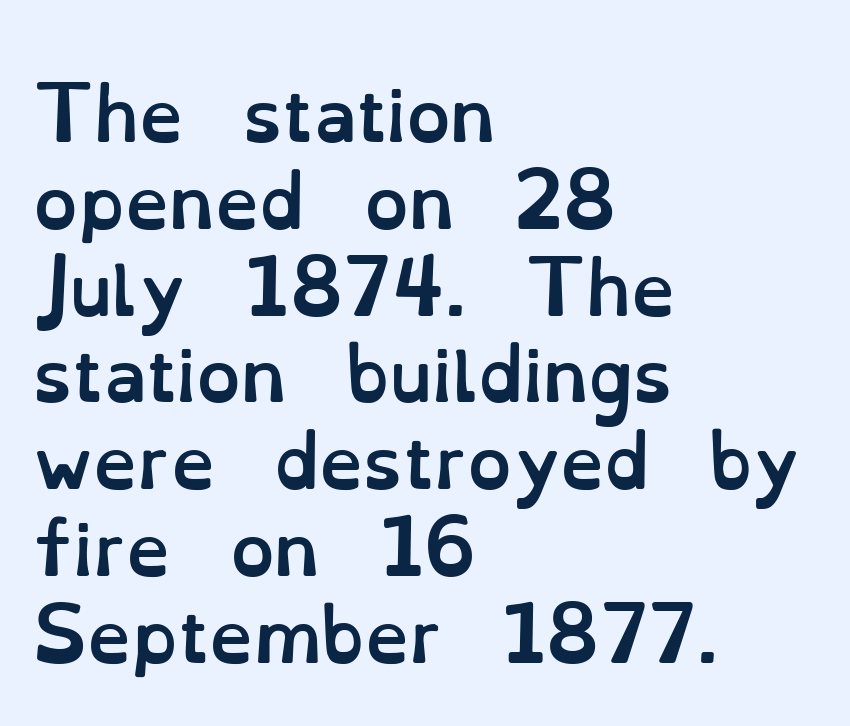
The image shows 70 px semibold type, upright; set left-aligned, line spacing 1.24x, normal letter spacing, not underlined; low stroke contrast and a small x-height.
